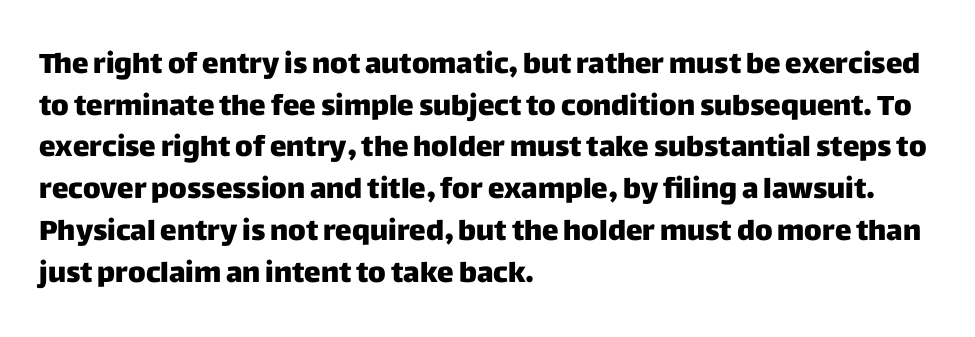
The image shows 28 px heavy sans-serif type, upright; set left-aligned, normal line spacing (1.49x), normal letter spacing, not underlined; low stroke contrast and a large x-height.
